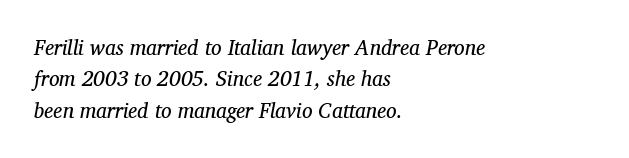
The image shows 21 px text type, italic (leaning right); set left-aligned, normal line spacing (1.49x), normal letter spacing, not underlined.
